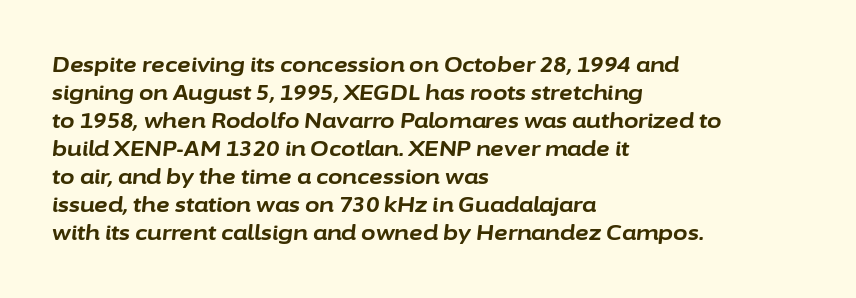
{"italic": "yes", "lean": "right", "slant_degrees": 6, "bold": "yes", "underline": "no", "align": "left", "line_spacing": "normal", "line_spacing_ratio": 1.33, "letter_spacing": "normal", "letter_spacing_em": 0.0, "glyph_px": 21}
